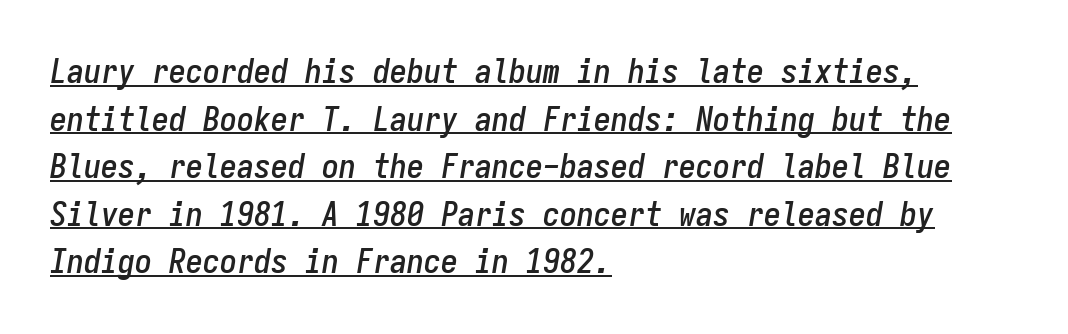
Does a line run under the words? Yes, clearly. Casual observation: everything's shoved over to the left. This sample uses an oblique cut, with every glyph tilted off the vertical. Summary of vertical rhythm: regular, with standard interline spacing.
